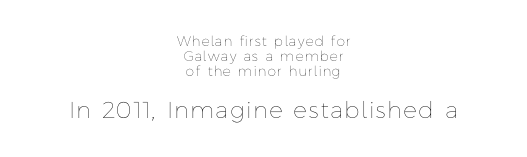
{"italic": "no", "bold": "no", "underline": "no", "align": "center", "line_spacing": "tight", "line_spacing_ratio": 1.07, "larger_block": "second", "size_ratio": 1.64, "glyph_px": 23}
